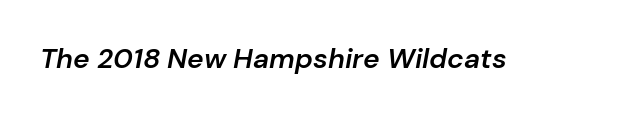
The image shows 28 px semibold type, italic (leaning right); set normal letter spacing, not underlined; low stroke contrast and a medium x-height.
